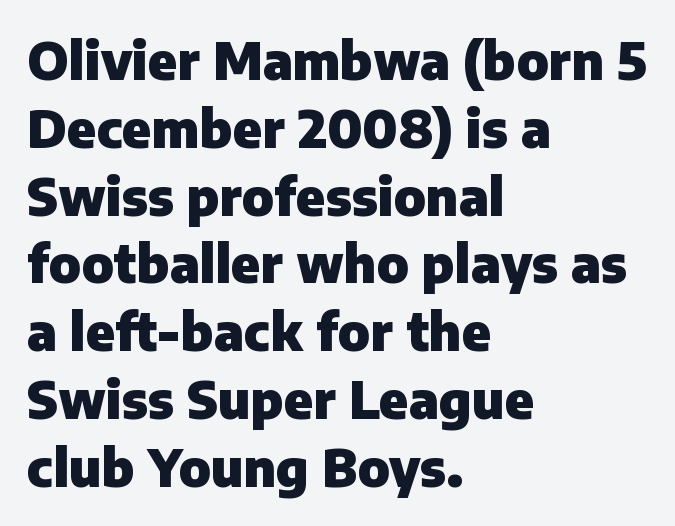
Q: Is the text bold? A: Yes.
Q: Is the text italic (slanted)? A: No, it is upright.
Q: Is the typeface a serif or a sans-serif typeface? A: Sans-serif.
Q: Is the text underlined? A: No.
Q: How is the paragraph aligned? A: Left-aligned.
Q: Is the spacing between letters normal or unusually wide? A: Normal.
Q: Is the spacing between lines tight, normal or loose? A: Normal.
Q: Width (condensed, normal, or wide)? A: Normal.
Q: Stroke contrast? A: Low.
Q: x-height? A: Medium.
Q: Monospaced? A: No.
